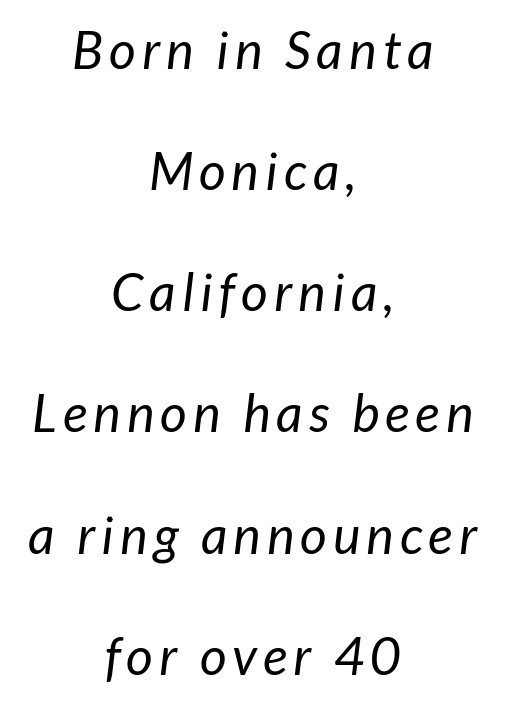
The image shows 52 px regular-weight type, italic (leaning right); set centered, loose line spacing (2.33x), not underlined; low stroke contrast and a medium x-height.
